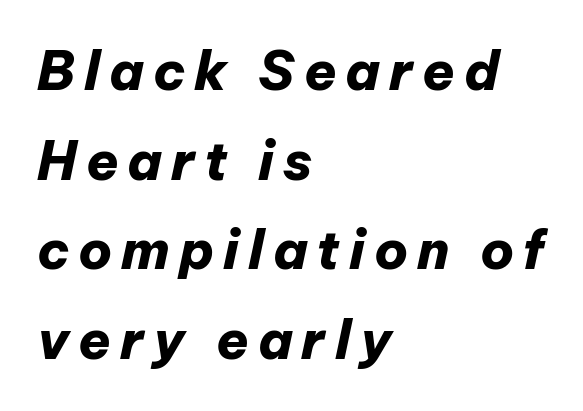
Heavy, bold letterforms. If you measured baseline to baseline, you'd find a middling distance. Unmarked baselines from the first word to the last. It's the slanting kind of type. Do the characters align in a grid? No, the font is proportional. Caption: multi-line text, flush left, ragged right.
